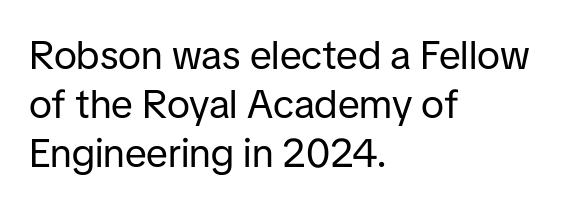
Q: Is the text bold? A: No.
Q: Is the text italic (slanted)? A: No, it is upright.
Q: Is the typeface a serif or a sans-serif typeface? A: Sans-serif.
Q: Is the text underlined? A: No.
Q: How is the paragraph aligned? A: Left-aligned.
Q: Is the spacing between letters normal or unusually wide? A: Normal.
Q: Width (condensed, normal, or wide)? A: Normal.
Q: Stroke contrast? A: Low.
Q: x-height? A: Medium.
Q: Monospaced? A: No.
